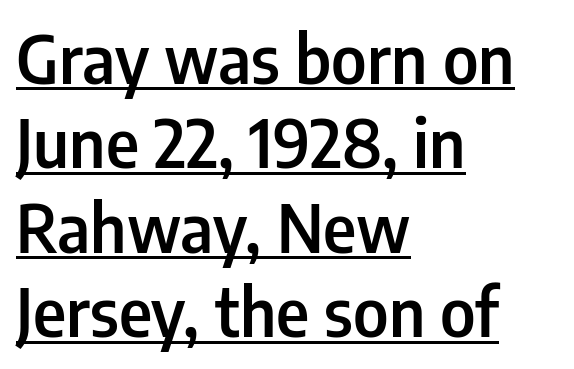
Q: Is the text bold? A: Semi-bold.
Q: Is the text italic (slanted)? A: No, it is upright.
Q: Is the typeface a serif or a sans-serif typeface? A: Sans-serif.
Q: Is the text underlined? A: Yes.
Q: How is the paragraph aligned? A: Left-aligned.
Q: Is the spacing between letters normal or unusually wide? A: Normal.
Q: Is the spacing between lines tight, normal or loose? A: Normal.
Q: Width (condensed, normal, or wide)? A: Condensed.
Q: Stroke contrast? A: Low.
Q: x-height? A: Medium.
Q: Monospaced? A: No.
